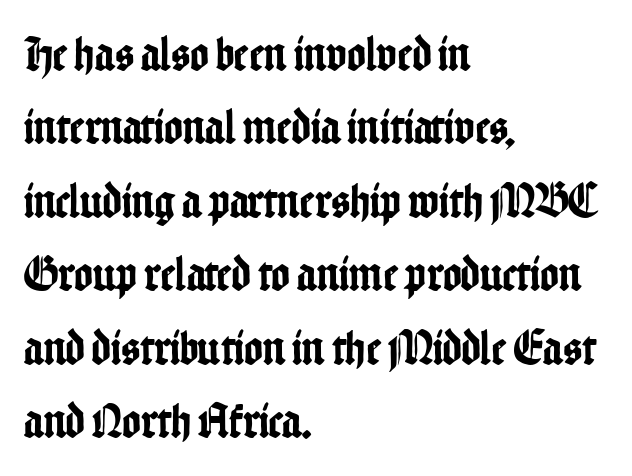
The image shows 50 px condensed sans-serif type, upright; set left-aligned, normal line spacing (1.47x), normal letter spacing, not underlined; low stroke contrast and a medium x-height.
